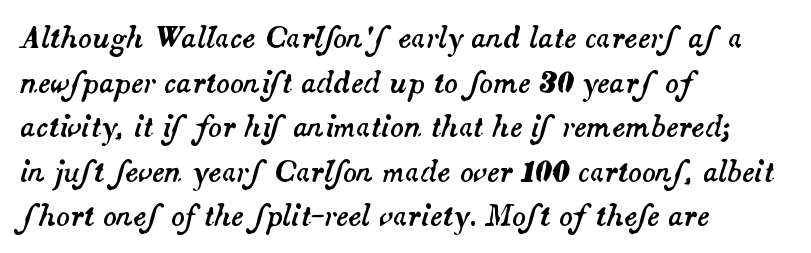
The image shows 28 px text type, italic (leaning right); set left-aligned, normal line spacing (1.59x), normal letter spacing, not underlined; medium stroke contrast and a small x-height.
